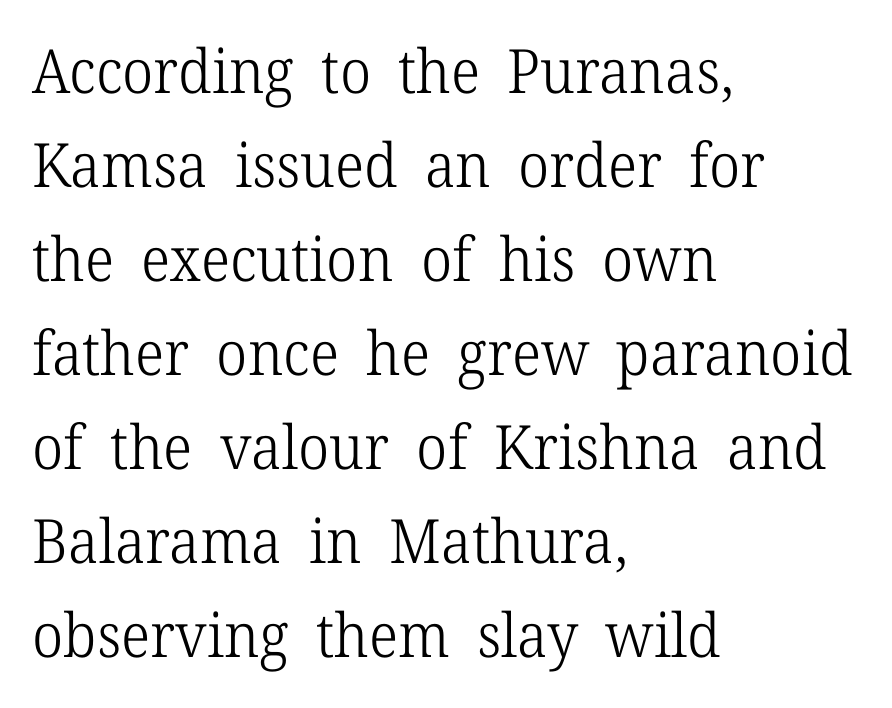
The image shows 61 px light serif type, upright; set left-aligned, normal line spacing (1.54x), normal letter spacing, not underlined; low stroke contrast and a medium x-height.
